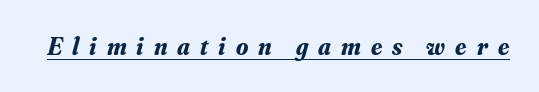
Q: Is the text bold? A: Yes.
Q: Is the text italic (slanted)? A: Yes, it leans right by about 16 degrees.
Q: Is the text underlined? A: Yes.
Q: Is the spacing between letters normal or unusually wide? A: Unusually wide.
